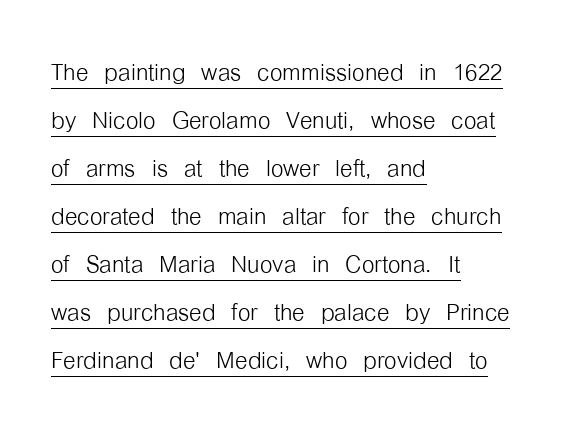
Q: Is the text bold? A: No.
Q: Is the text italic (slanted)? A: No, it is upright.
Q: Is the typeface a serif or a sans-serif typeface? A: Sans-serif.
Q: Is the text underlined? A: Yes.
Q: How is the paragraph aligned? A: Left-aligned.
Q: Is the spacing between letters normal or unusually wide? A: Normal.
Q: Is the spacing between lines tight, normal or loose? A: Normal.
Q: Width (condensed, normal, or wide)? A: Condensed.
Q: Stroke contrast? A: Low.
Q: x-height? A: Medium.
Q: Monospaced? A: No.
